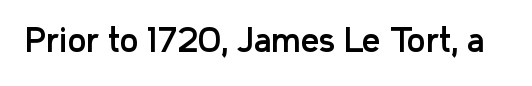
{"serif": "no", "italic": "no", "width": "normal", "stroke_contrast": "low", "x_height": "medium", "monospaced": "no", "underline": "no", "letter_spacing": "normal", "letter_spacing_em": 0.0, "glyph_px": 32}
